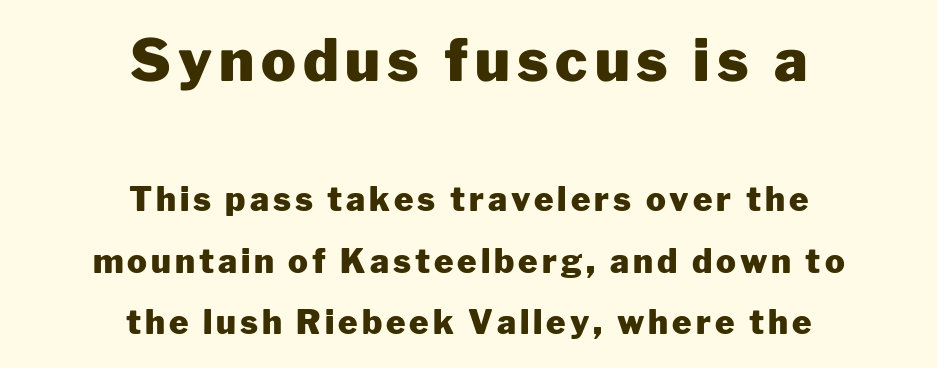
The face used here is proportionally spaced, like ordinary book or web type. Typesetter's note — upper block bumped up in size, lower block left smaller. Italic: no, the glyphs are upright roman. Centered paragraph, ragged on both sides. A sans-serif font was chosen for this passage. Glance below the letters and you will spot only blank space.
